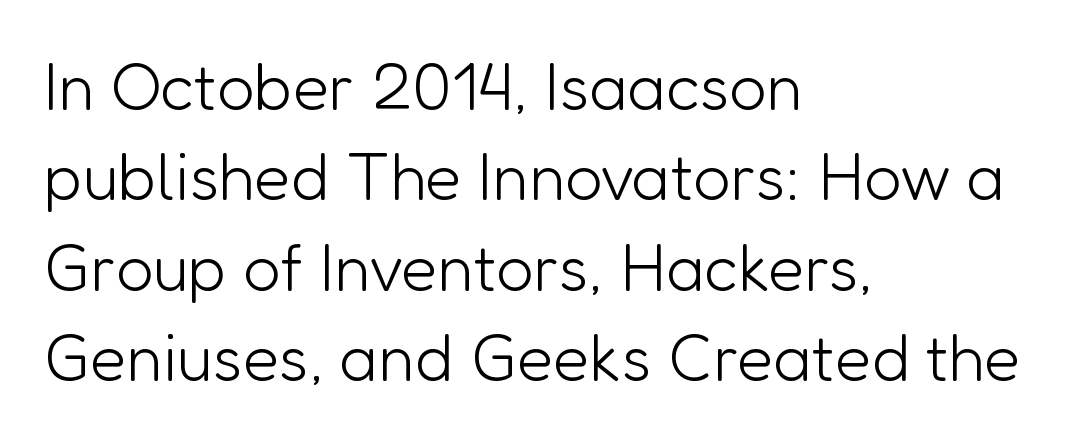
Weight: in the light-to-regular range. Notice how the passage keeps a crisp vertical edge on the left only. Letterform terminals end flat and unadorned throughout the passage. The face used here is proportionally spaced, like ordinary book or web type. In terms of letterspacing, this is plain default setting. Bare-footed words on every line.
